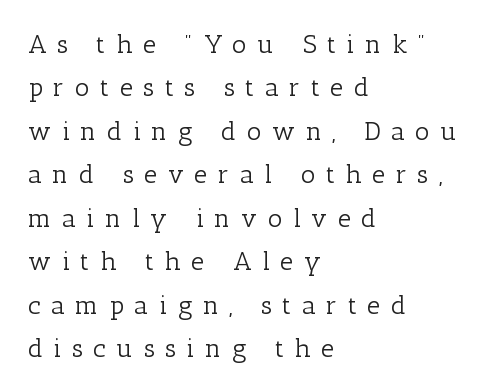
The image shows 26 px text type, upright; set left-aligned, normal line spacing (1.67x), unusually wide letter spacing (+0.4 em), not underlined.
